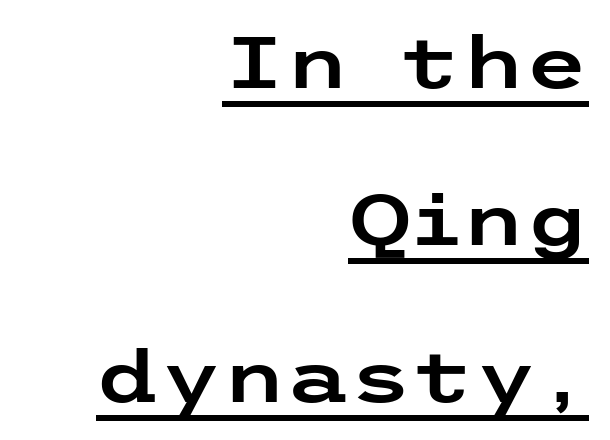
The image shows 72 px wide sans-serif type, upright; set right-aligned, loose line spacing (2.18x), normal letter spacing, underlined; low stroke contrast and a medium x-height.
